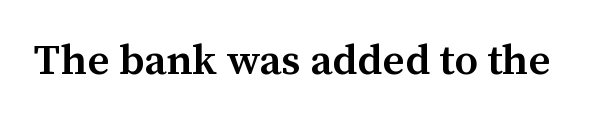
{"serif": "yes", "italic": "no", "bold": "semi", "weight": "semibold", "width": "normal", "stroke_contrast": "medium", "x_height": "medium", "monospaced": "no", "underline": "no", "letter_spacing": "normal", "letter_spacing_em": 0.0, "glyph_px": 43}
